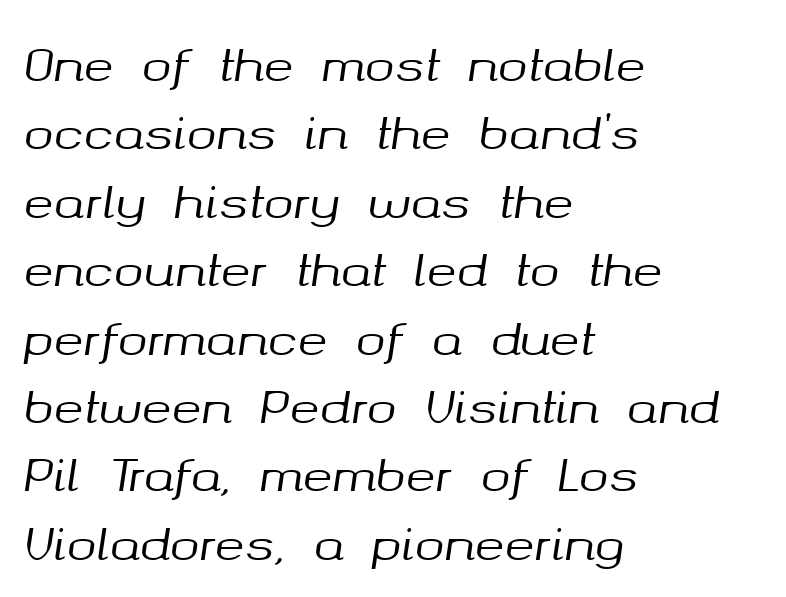
{"italic": "yes", "lean": "right", "slant_degrees": 8, "width": "normal", "stroke_contrast": "medium", "x_height": "medium", "monospaced": "no", "underline": "no", "align": "left", "line_spacing": "normal", "line_spacing_ratio": 1.52, "letter_spacing": "normal", "letter_spacing_em": 0.0, "glyph_px": 45}
